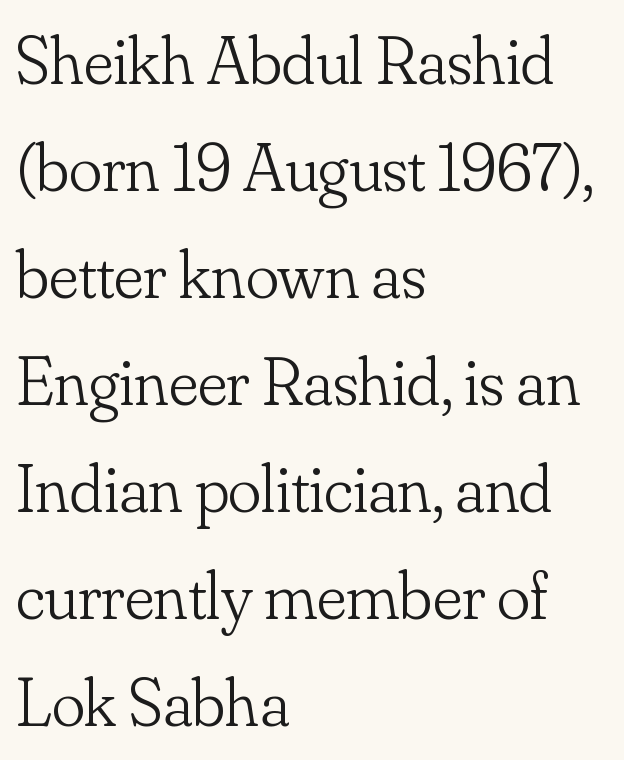
The image shows 69 px light serif type, upright; set left-aligned, normal line spacing (1.55x), normal letter spacing, not underlined; low stroke contrast and a small x-height.
